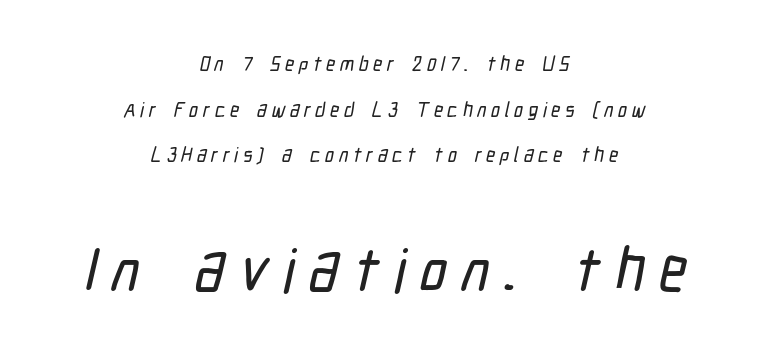
Typesetter's note — lower block bumped up in size, upper block left smaller. Character widths vary here, with narrow letters taking less room than wide ones. A great deal of white space separates one row of letters from the next. The passage shown is not underscored anywhere.
